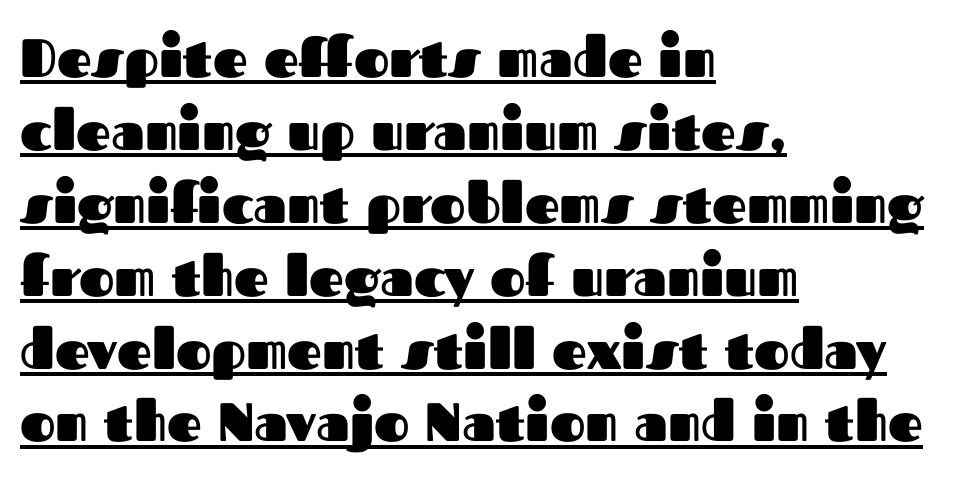
The image shows 54 px heavy sans-serif type, upright; set left-aligned, normal line spacing (1.35x), normal letter spacing, underlined; medium stroke contrast and a medium x-height.
